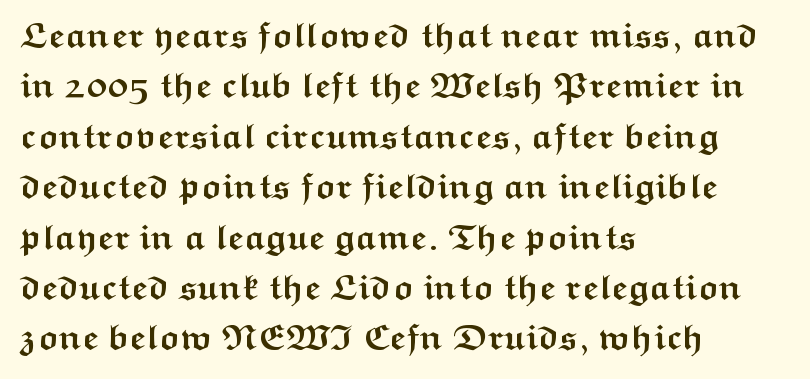
The image shows 36 px semibold, wide sans-serif type, upright; set left-aligned, normal line spacing (1.4x), normal letter spacing, not underlined; medium stroke contrast and a medium x-height.
